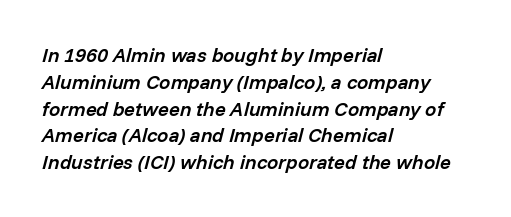
Q: Is the text bold? A: Semi-bold.
Q: Is the text italic (slanted)? A: Yes, it leans right by about 14 degrees.
Q: Is the text underlined? A: No.
Q: How is the paragraph aligned? A: Left-aligned.
Q: Is the spacing between letters normal or unusually wide? A: Normal.
Q: Is the spacing between lines tight, normal or loose? A: Normal.
